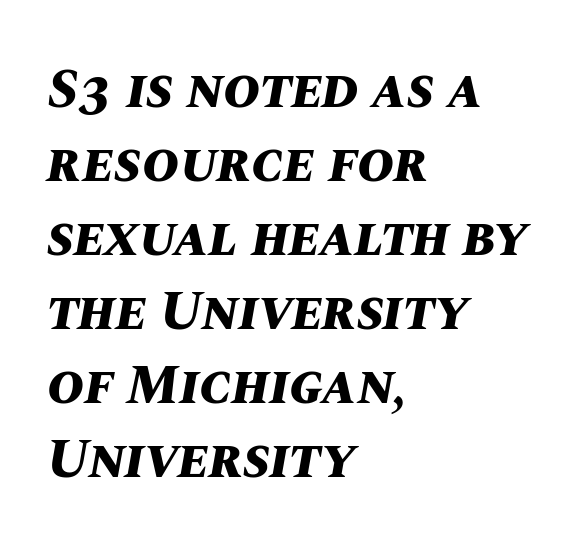
The image shows 56 px bold type, italic (leaning right); set left-aligned, normal line spacing (1.32x), normal letter spacing, not underlined; medium stroke contrast and a large x-height.
